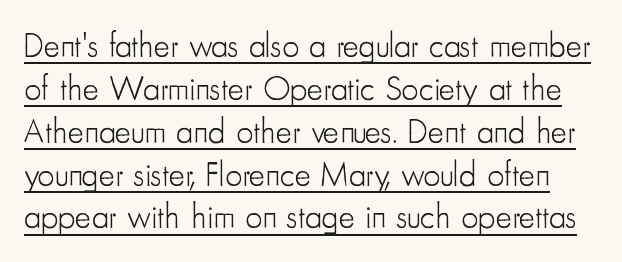
Compared with a typical body face, this is equally light or lighter still. Ordinary non-slanted type is in use. Notice how a bar underscores the lettering throughout. Observe the absence of serifs on each vertical stroke in this sample. The space between consecutive lines is moderate.
